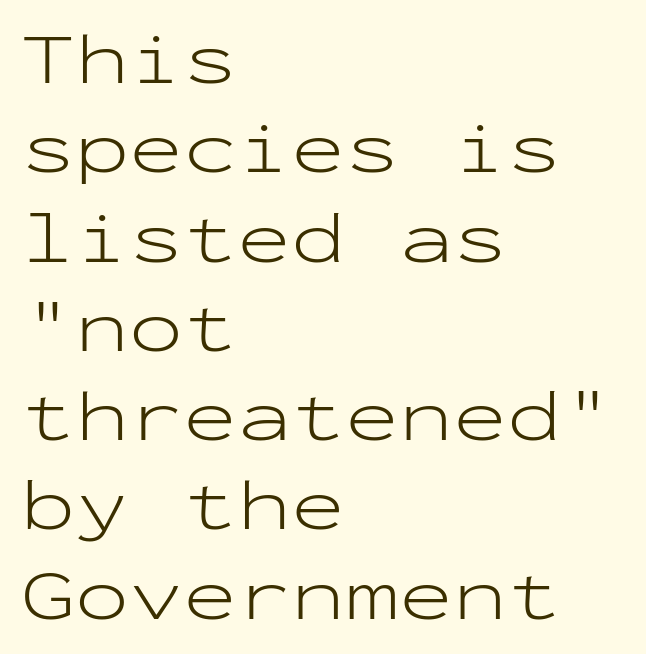
Q: Is the text bold? A: No.
Q: Is the text italic (slanted)? A: No, it is upright.
Q: Is the typeface a serif or a sans-serif typeface? A: Sans-serif.
Q: Is the text underlined? A: No.
Q: How is the paragraph aligned? A: Left-aligned.
Q: Is the spacing between letters normal or unusually wide? A: Normal.
Q: Width (condensed, normal, or wide)? A: Wide.
Q: Stroke contrast? A: Low.
Q: x-height? A: Medium.
Q: Monospaced? A: Yes.
